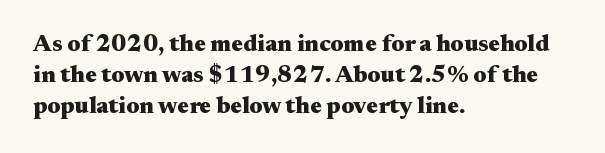
{"italic": "no", "bold": "yes", "underline": "no", "align": "left", "line_spacing": "normal", "line_spacing_ratio": 1.29, "letter_spacing": "normal", "letter_spacing_em": 0.0, "glyph_px": 24}
